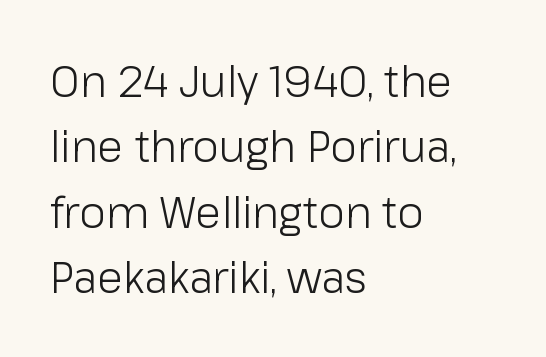
Note: no serifs on the glyphs. The letters sit at their default tracking, neither squeezed nor spread. Is this a heavy cut? Hardly; it is regular or lighter. The designer left line spacing at the default.
